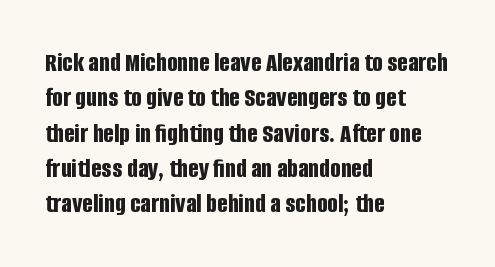
The image shows 28 px bold, condensed sans-serif type, upright; set left-aligned, normal line spacing (1.26x), normal letter spacing, not underlined; low stroke contrast and a large x-height.
